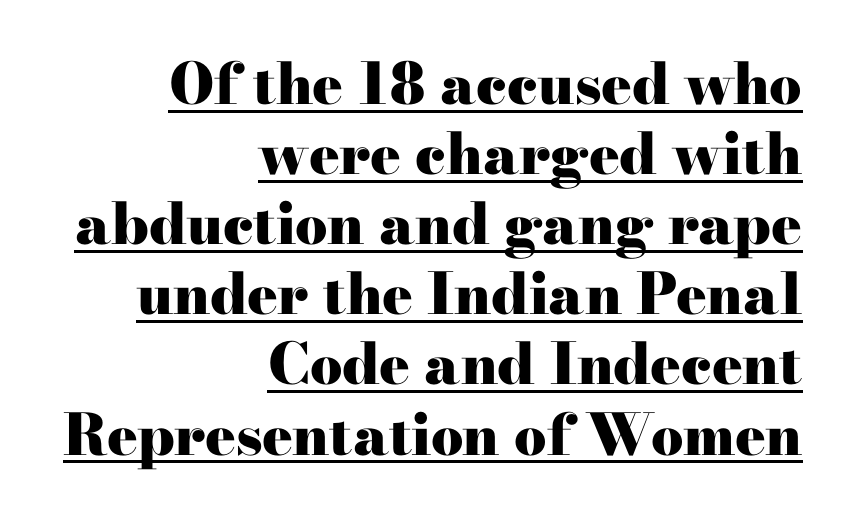
{"serif": "yes", "italic": "no", "bold": "yes", "weight": "heavy", "width": "wide", "stroke_contrast": "high", "x_height": "small", "monospaced": "no", "underline": "yes", "align": "right", "line_spacing_ratio": 1.23, "letter_spacing": "normal", "letter_spacing_em": 0.0, "glyph_px": 57}
